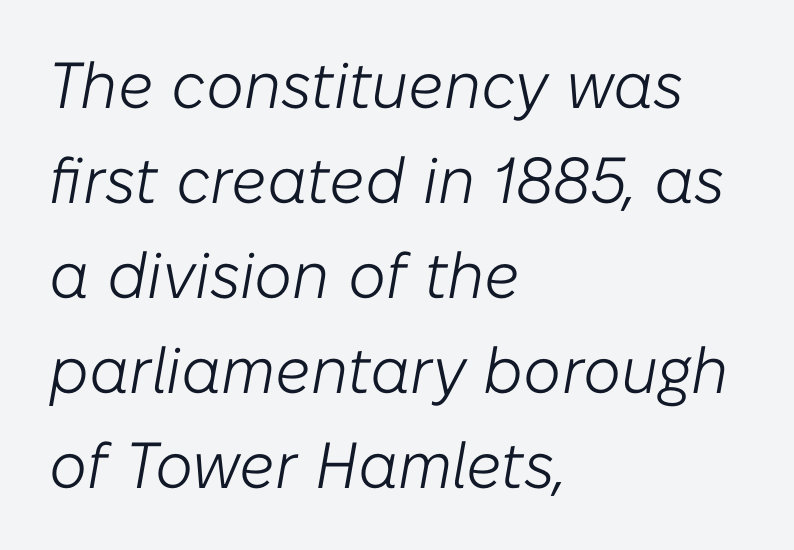
Spacing between characters is what you'd get straight out of the box. Each row of text sits above clean, open space. A typesetter would call this proportional, since set widths differ per character. In terms of leading, this rendering sits right in the middle. The ragged edge is on the right, which tells us the setting is flush left.
